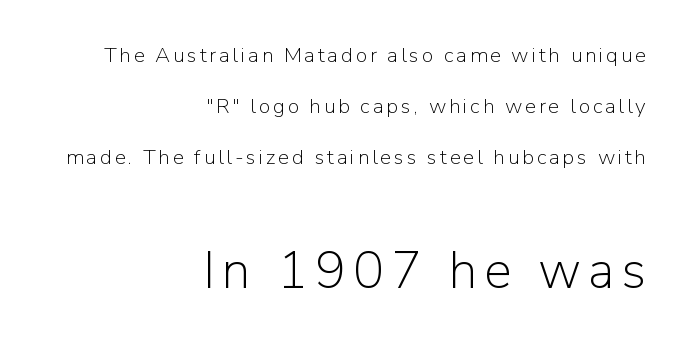
{"serif": "no", "italic": "no", "bold": "no", "weight": "light", "width": "normal", "stroke_contrast": "low", "x_height": "medium", "monospaced": "no", "underline": "no", "align": "right", "line_spacing": "loose", "line_spacing_ratio": 2.43, "larger_block": "second", "size_ratio": 2.48, "glyph_px": 52}
